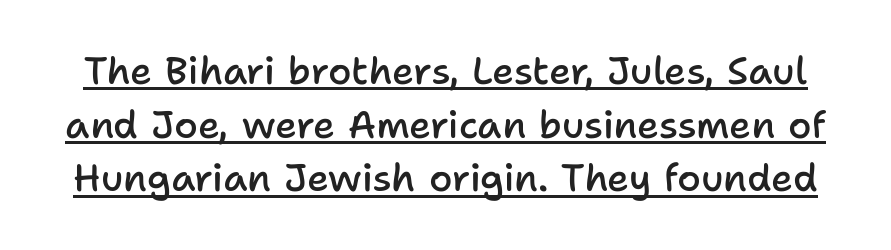
Q: Is the text bold? A: Semi-bold.
Q: Is the text italic (slanted)? A: No, it is upright.
Q: Is the typeface a serif or a sans-serif typeface? A: Sans-serif.
Q: Is the text underlined? A: Yes.
Q: Is the spacing between letters normal or unusually wide? A: Normal.
Q: Is the spacing between lines tight, normal or loose? A: Normal.
Q: Width (condensed, normal, or wide)? A: Normal.
Q: Stroke contrast? A: Low.
Q: x-height? A: Medium.
Q: Monospaced? A: No.
